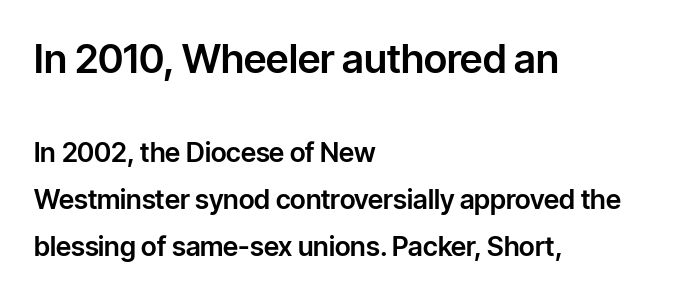
Q: Is the text italic (slanted)? A: No, it is upright.
Q: Is the typeface a serif or a sans-serif typeface? A: Sans-serif.
Q: Is the text underlined? A: No.
Q: How is the paragraph aligned? A: Left-aligned.
Q: Is the spacing between letters normal or unusually wide? A: Normal.
Q: Which block of text is set in a larger size, the first (top) or the second (bottom)? A: The first (top) one.
Q: Width (condensed, normal, or wide)? A: Normal.
Q: Stroke contrast? A: Low.
Q: x-height? A: Medium.
Q: Monospaced? A: No.
